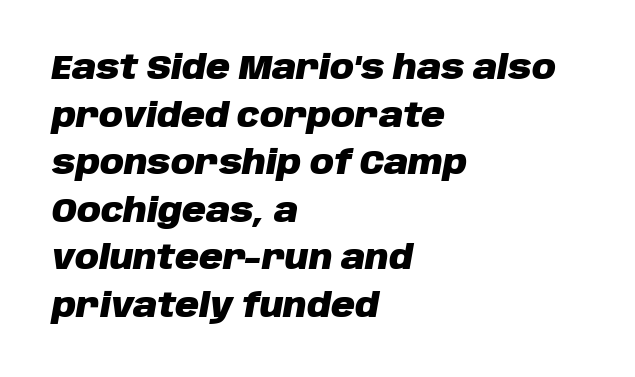
The image shows 33 px heavy type, italic (leaning right); set left-aligned, normal line spacing (1.44x), normal letter spacing, not underlined; low stroke contrast and a large x-height.
